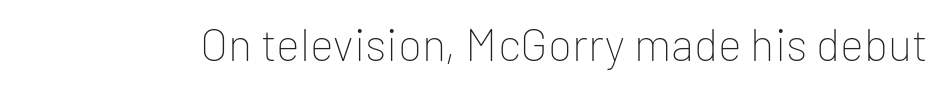
Q: Is the text bold? A: No.
Q: Is the text italic (slanted)? A: No, it is upright.
Q: Is the typeface a serif or a sans-serif typeface? A: Sans-serif.
Q: Is the text underlined? A: No.
Q: Is the spacing between letters normal or unusually wide? A: Normal.
Q: Width (condensed, normal, or wide)? A: Normal.
Q: Stroke contrast? A: Low.
Q: x-height? A: Medium.
Q: Monospaced? A: No.
